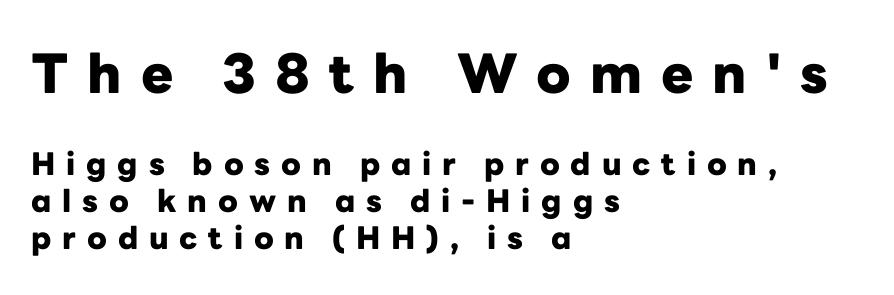
The image shows 54 px heavy sans-serif type, upright; set left-aligned, line spacing 1.2x, unusually wide letter spacing (+0.35 em), not underlined; the first (top) block is 1.74x larger; low stroke contrast and a medium x-height.
